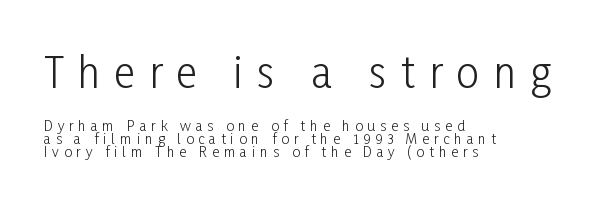
This sample uses a sans-serif face. The passage shown is not underscored anywhere. No chunkiness to these letters — they're not bold. Think of a printed novel: that variable character pitch is what you see here. The tracking reads as deliberately expanded to a designer's eye. Every row of glyphs begins at an identical x-position on the left.
